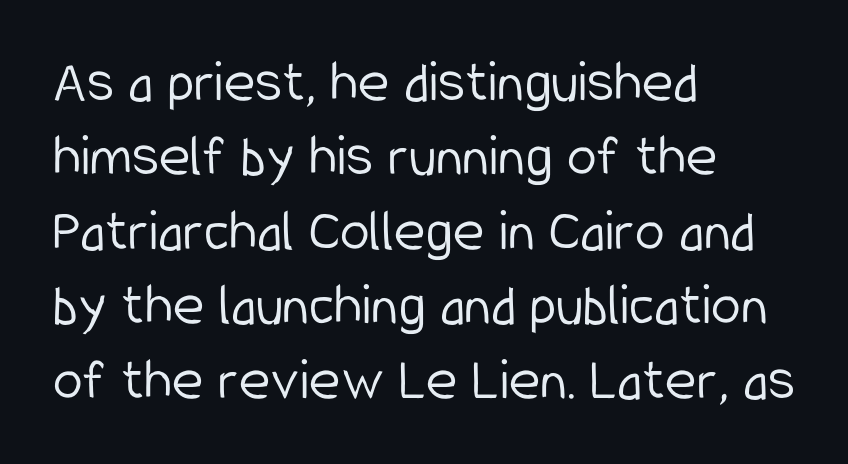
{"serif": "no", "italic": "no", "bold": "no", "weight": "light", "width": "condensed", "stroke_contrast": "low", "x_height": "medium", "monospaced": "no", "underline": "no", "align": "left", "line_spacing_ratio": 1.24, "letter_spacing": "normal", "letter_spacing_em": 0.0, "glyph_px": 60}
